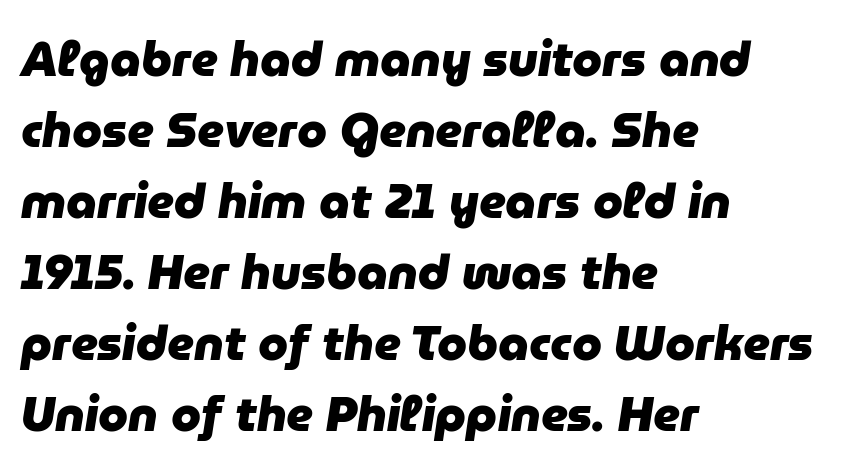
The image shows 48 px heavy type, italic (leaning right); set left-aligned, normal line spacing (1.48x), normal letter spacing, not underlined; low stroke contrast and a medium x-height.
